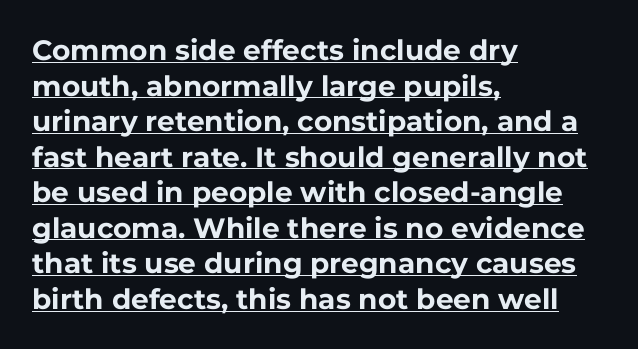
{"serif": "no", "italic": "no", "bold": "yes", "weight": "bold", "width": "normal", "stroke_contrast": "low", "x_height": "medium", "monospaced": "no", "underline": "yes", "align": "left", "line_spacing": "normal", "line_spacing_ratio": 1.27, "letter_spacing": "normal", "letter_spacing_em": 0.0, "glyph_px": 28}
